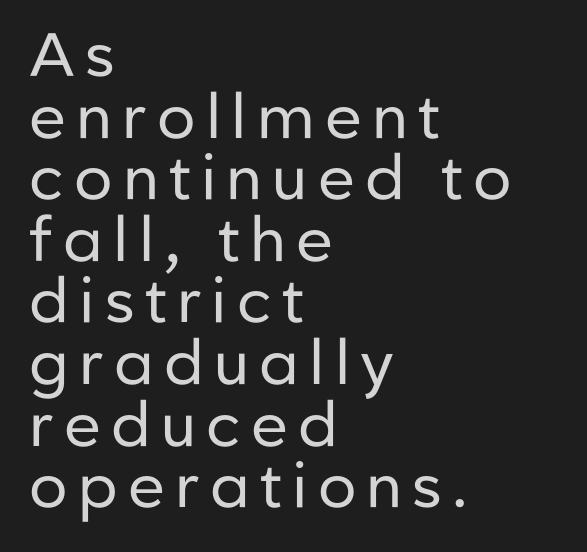
This sample uses a sans-serif face. Proportional: the letters do not fall into vertical columns. Italic? Not at all — the glyphs are vertical. A light-to-regular cut is what we see here. Students, observe: this is what under-led, compact text looks like.
